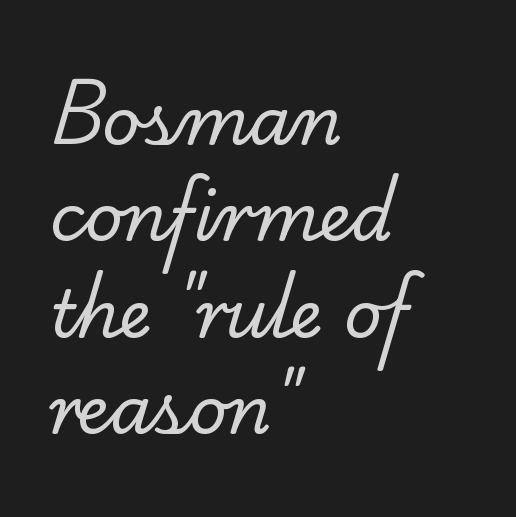
Q: Is the text bold? A: No.
Q: Is the text underlined? A: No.
Q: How is the paragraph aligned? A: Left-aligned.
Q: Is the spacing between letters normal or unusually wide? A: Normal.
Q: Is the spacing between lines tight, normal or loose? A: Normal.
Q: Width (condensed, normal, or wide)? A: Normal.
Q: Stroke contrast? A: Low.
Q: x-height? A: Small.
Q: Monospaced? A: No.
